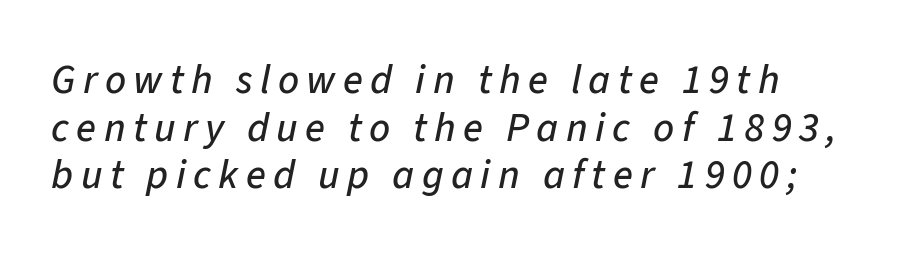
Q: Is the text italic (slanted)? A: Yes, it leans right by about 11 degrees.
Q: Is the text underlined? A: No.
Q: Width (condensed, normal, or wide)? A: Normal.
Q: Stroke contrast? A: Low.
Q: x-height? A: Medium.
Q: Monospaced? A: No.
